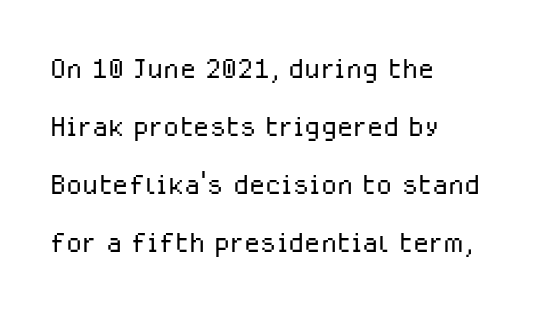
{"serif": "no", "italic": "no", "bold": "no", "weight": "light", "width": "normal", "stroke_contrast": "low", "x_height": "medium", "monospaced": "no", "underline": "no", "align": "left", "line_spacing": "normal", "line_spacing_ratio": 1.57, "letter_spacing": "normal", "letter_spacing_em": 0.0, "glyph_px": 37}
